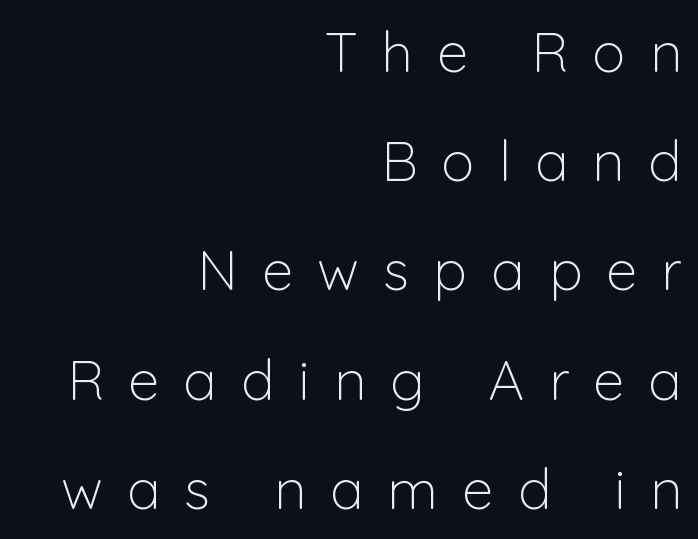
Q: Is the text bold? A: No.
Q: Is the text italic (slanted)? A: No, it is upright.
Q: Is the typeface a serif or a sans-serif typeface? A: Sans-serif.
Q: Is the text underlined? A: No.
Q: How is the paragraph aligned? A: Right-aligned.
Q: Is the spacing between letters normal or unusually wide? A: Unusually wide.
Q: Is the spacing between lines tight, normal or loose? A: Loose.
Q: Width (condensed, normal, or wide)? A: Normal.
Q: Stroke contrast? A: Low.
Q: x-height? A: Medium.
Q: Monospaced? A: No.
